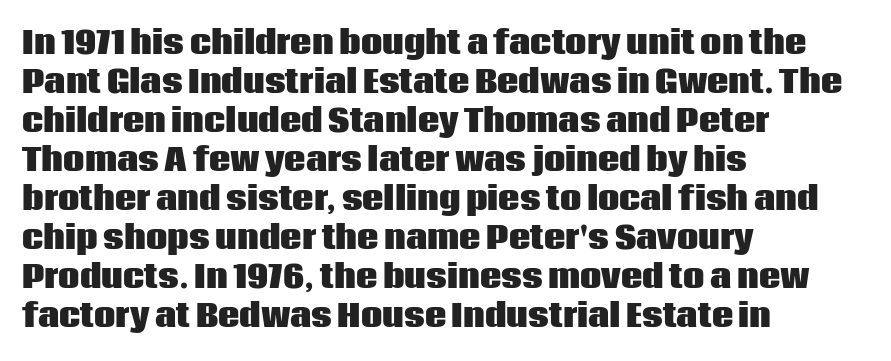
The image shows 30 px heavy sans-serif type, upright; set left-aligned, normal line spacing (1.3x), normal letter spacing, not underlined; low stroke contrast and a large x-height.
